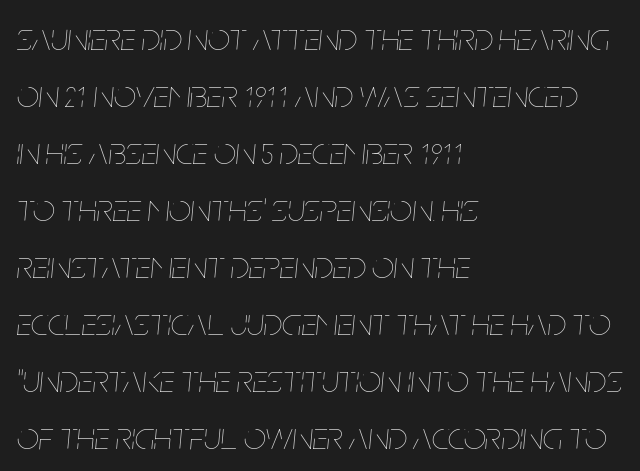
The image shows 39 px thin, condensed type, italic (leaning right); set left-aligned, normal line spacing (1.46x), normal letter spacing, not underlined; low stroke contrast and a large x-height.
